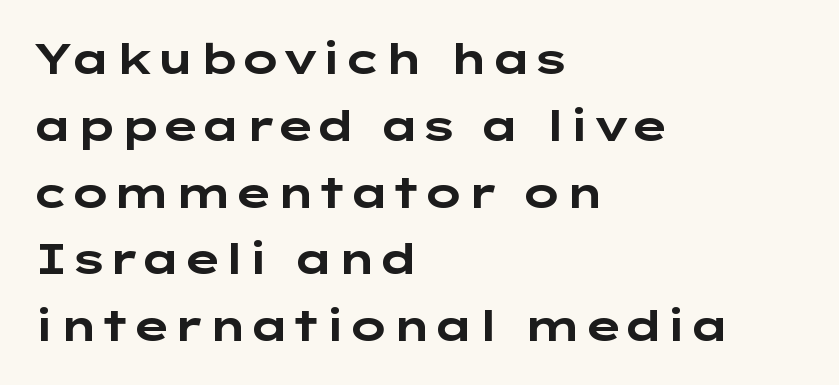
{"serif": "no", "italic": "no", "bold": "yes", "weight": "bold", "width": "wide", "stroke_contrast": "low", "x_height": "medium", "underline": "no", "align": "left", "line_spacing": "normal", "line_spacing_ratio": 1.59, "letter_spacing": "normal", "letter_spacing_em": 0.0, "glyph_px": 42}
